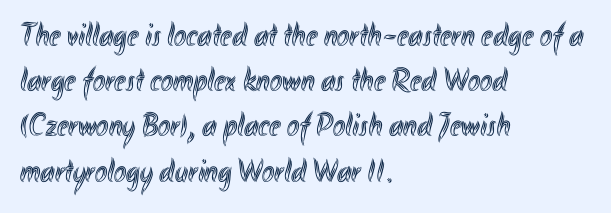
The image shows 33 px condensed type; set left-aligned, normal line spacing (1.37x), normal letter spacing, not underlined; a small x-height.
